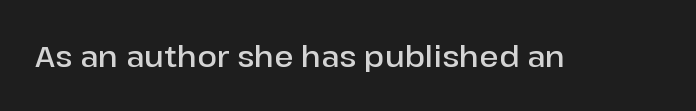
The image shows 29 px semibold sans-serif type, upright; set normal letter spacing, not underlined; low stroke contrast and a medium x-height.
